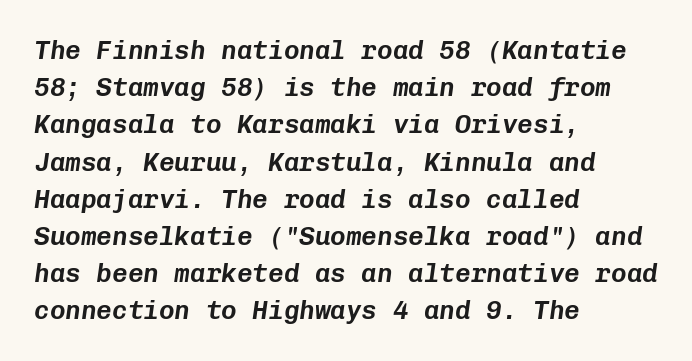
Q: Is the text italic (slanted)? A: Yes, it leans right by about 8 degrees.
Q: Is the text underlined? A: No.
Q: How is the paragraph aligned? A: Left-aligned.
Q: Is the spacing between letters normal or unusually wide? A: Normal.
Q: Is the spacing between lines tight, normal or loose? A: Normal.
